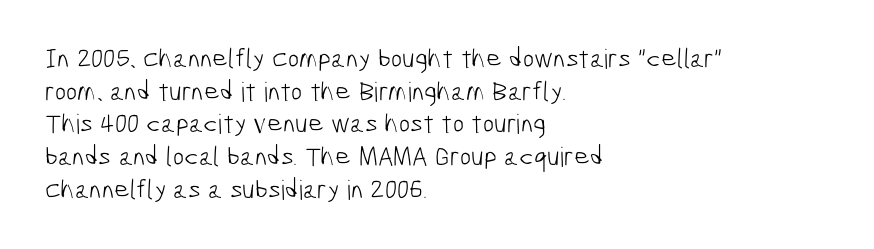
{"bold": "no", "underline": "no", "align": "left", "line_spacing_ratio": 1.21, "letter_spacing": "normal", "letter_spacing_em": 0.0, "glyph_px": 27}
